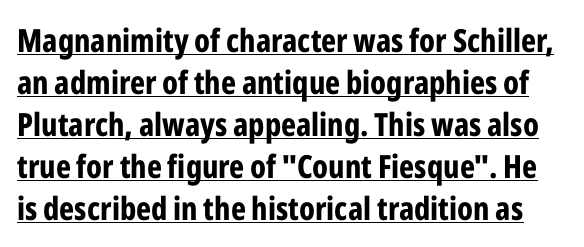
{"serif": "no", "italic": "no", "bold": "yes", "weight": "bold", "width": "condensed", "stroke_contrast": "low", "x_height": "medium", "monospaced": "no", "underline": "yes", "line_spacing": "normal", "line_spacing_ratio": 1.31, "letter_spacing": "normal", "letter_spacing_em": 0.0, "glyph_px": 32}
